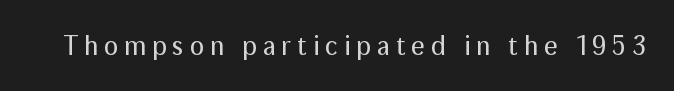
A roman cut, with each character standing at attention. Here the glyphs are tracked loosely, breaking word shapes into spaced letters. The letterforms sit at book weight or below. Each row of text sits above clean, open space.
